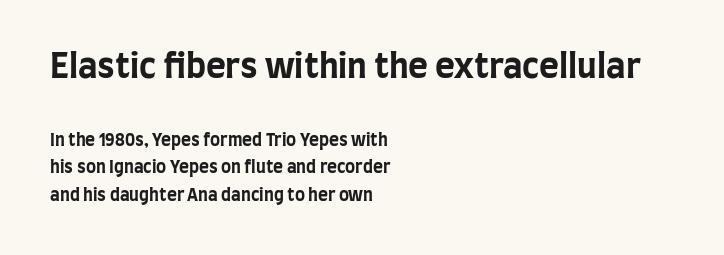
Q: Is the text bold? A: Yes.
Q: Is the text italic (slanted)? A: No, it is upright.
Q: Is the typeface a serif or a sans-serif typeface? A: Sans-serif.
Q: Is the text underlined? A: No.
Q: How is the paragraph aligned? A: Left-aligned.
Q: Is the spacing between letters normal or unusually wide? A: Normal.
Q: Is the spacing between lines tight, normal or loose? A: Normal.
Q: Which block of text is set in a larger size, the first (top) or the second (bottom)? A: The first (top) one.
Q: Width (condensed, normal, or wide)? A: Condensed.
Q: Stroke contrast? A: Low.
Q: x-height? A: Large.
Q: Monospaced? A: No.
